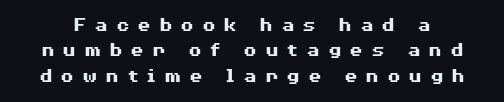
{"italic": "no", "bold": "yes", "underline": "no", "line_spacing": "normal", "line_spacing_ratio": 1.27, "letter_spacing": "wide", "letter_spacing_em": 0.38, "glyph_px": 20}
